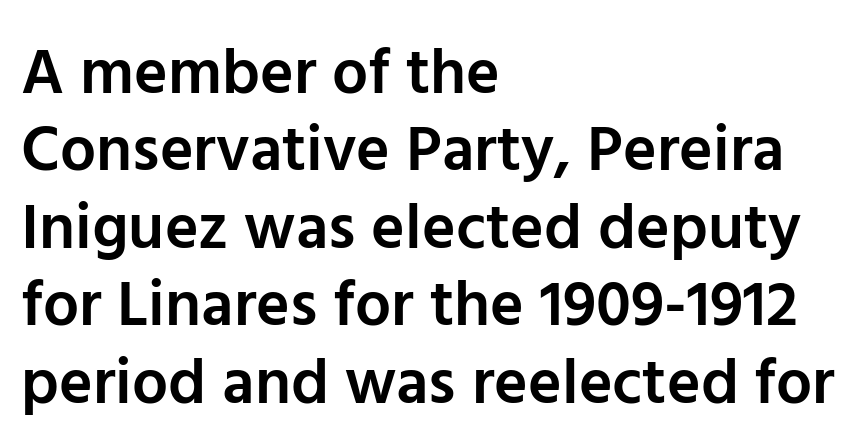
The image shows 64 px semibold sans-serif type, upright; set left-aligned, line spacing 1.21x, normal letter spacing, not underlined; low stroke contrast and a medium x-height.
